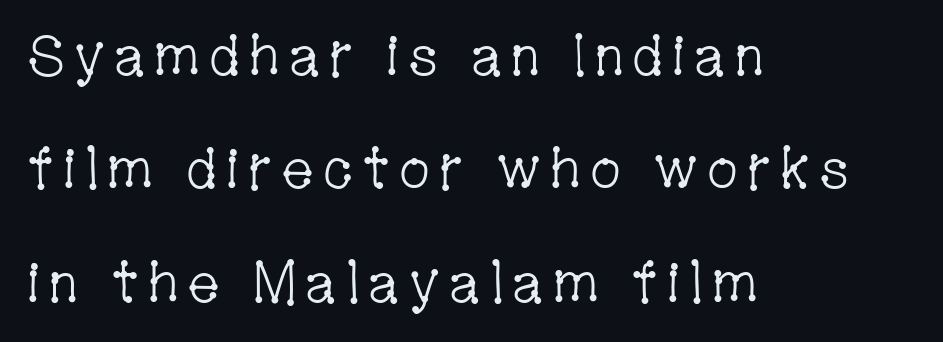
The image shows 57 px light, condensed serif type, upright; set left-aligned, loose line spacing (1.99x), not underlined; low stroke contrast and a medium x-height.
